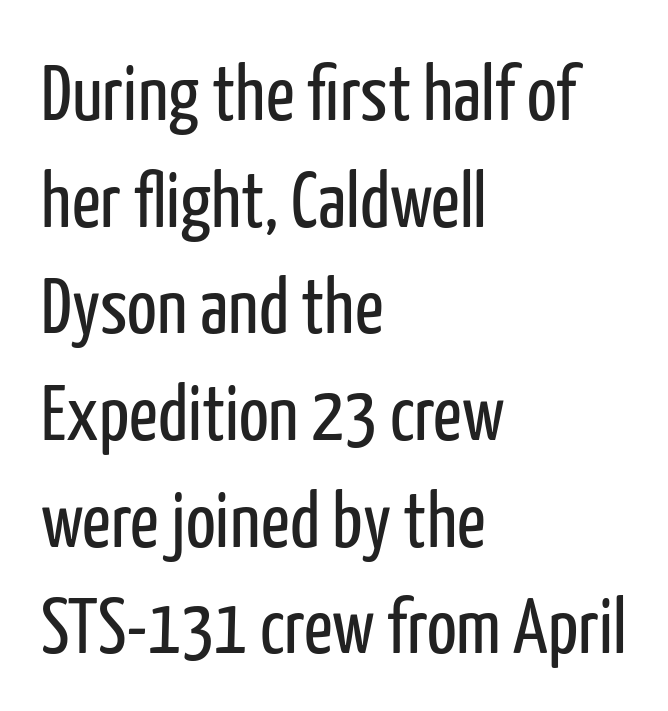
The image shows 79 px regular-weight, condensed sans-serif type, upright; set left-aligned, normal line spacing (1.35x), normal letter spacing, not underlined; low stroke contrast and a medium x-height.
